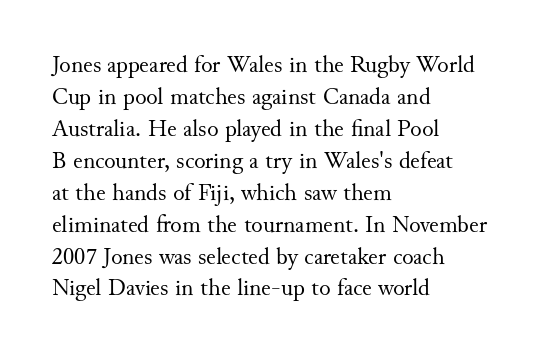
A bare baseline throughout the passage. Does the lettering tilt? It doesn't — this is upright. Leftover space on each line is placed entirely after the last word. Regarding leading, the lines here are spaced in the standard way. Inter-character spacing is left at the font's built-in metrics. Compared with a typical body face, this is equally light or lighter still.
